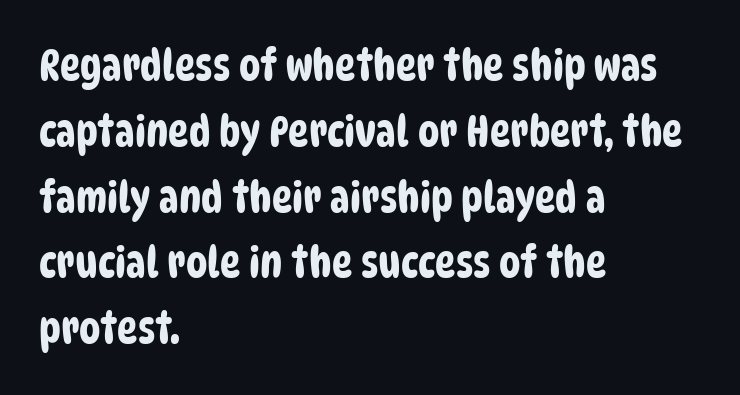
{"serif": "no", "width": "condensed", "stroke_contrast": "low", "x_height": "large", "monospaced": "no", "underline": "no", "align": "left", "line_spacing": "normal", "line_spacing_ratio": 1.53, "letter_spacing": "normal", "letter_spacing_em": 0.0, "glyph_px": 43}
